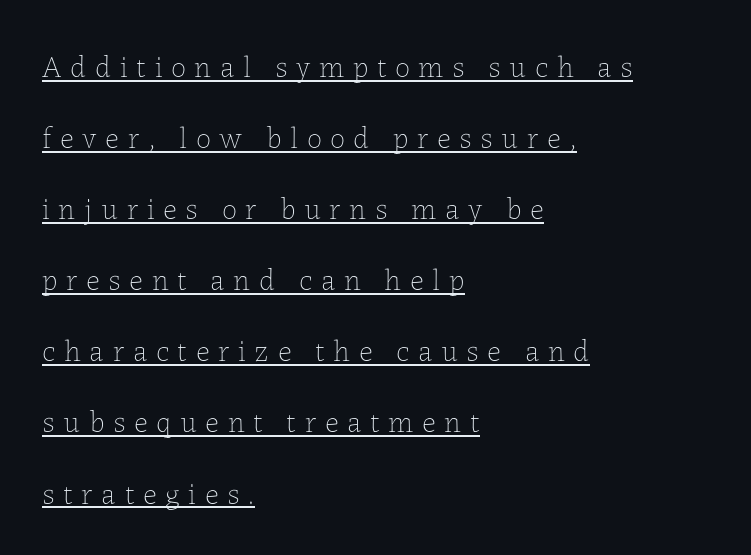
The image shows 30 px thin type, upright; set left-aligned, loose line spacing (2.37x), unusually wide letter spacing (+0.29 em), underlined; low stroke contrast and a medium x-height.
